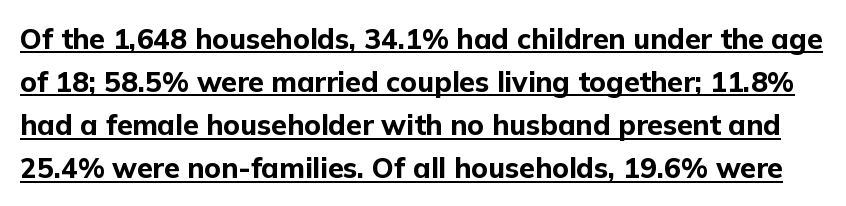
Q: Is the text bold? A: Yes.
Q: Is the text italic (slanted)? A: No, it is upright.
Q: Is the typeface a serif or a sans-serif typeface? A: Sans-serif.
Q: Is the text underlined? A: Yes.
Q: Is the spacing between letters normal or unusually wide? A: Normal.
Q: Is the spacing between lines tight, normal or loose? A: Normal.
Q: Width (condensed, normal, or wide)? A: Normal.
Q: Stroke contrast? A: Low.
Q: x-height? A: Medium.
Q: Monospaced? A: No.
